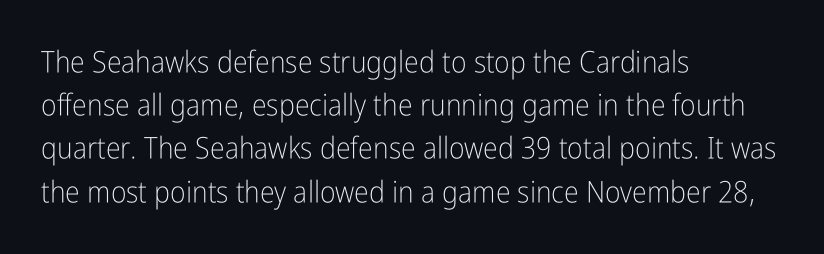
Upright lettering throughout. The space beneath each line is pristine and unruled. Honestly, the letter spacing is just normal — you wouldn't notice it. The designer went with a sans here, leaving each stem footless. Vertical stems look standard width or narrower in stroke.
